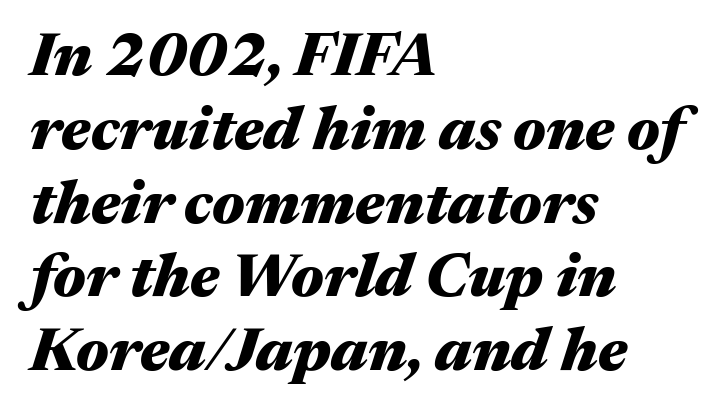
Q: Is the text bold? A: Yes.
Q: Is the text italic (slanted)? A: Yes, it leans right by about 17 degrees.
Q: Is the text underlined? A: No.
Q: How is the paragraph aligned? A: Left-aligned.
Q: Is the spacing between letters normal or unusually wide? A: Normal.
Q: Width (condensed, normal, or wide)? A: Wide.
Q: Stroke contrast? A: Medium.
Q: x-height? A: Medium.
Q: Monospaced? A: No.
